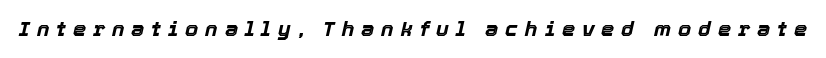
The passage shown is emphatically bold. Characters follow at a spacing far wider than the type designer built in. Underlining? Definitely not there. When letters slant like this, we call the style italic.
